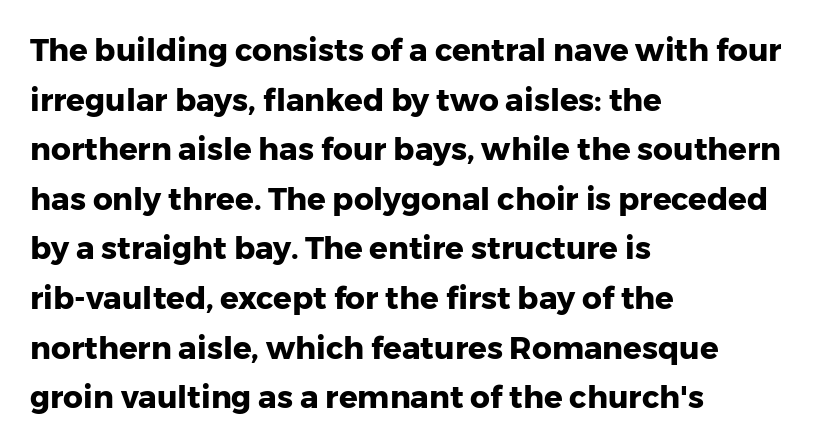
The image shows 31 px heavy sans-serif type, upright; set left-aligned, normal line spacing (1.6x), normal letter spacing, not underlined; low stroke contrast and a medium x-height.
